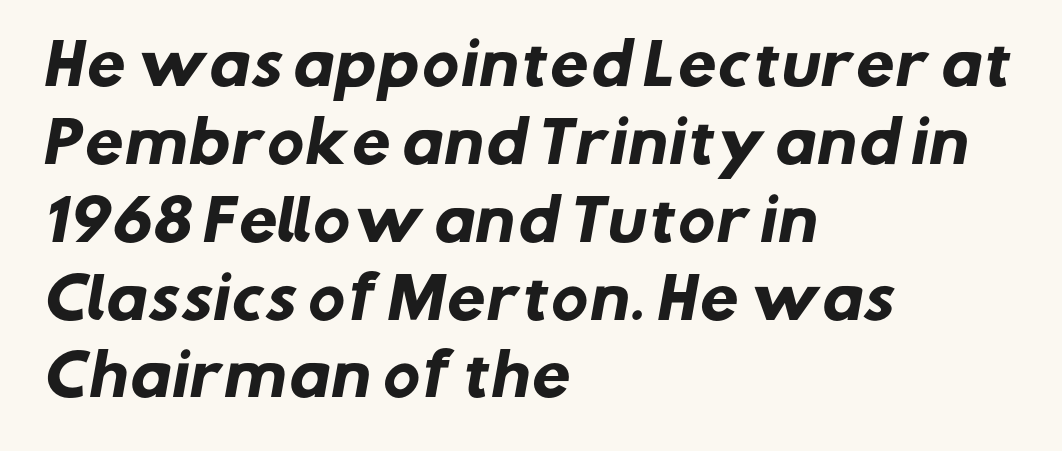
The glyphs in this specimen are sans serif. Layout note: lines flush left. Characters follow at the spacing the type designer built in. You could not count columns in this text — the font is proportionally spaced. This block has exactly the height ordinary leading produces.
